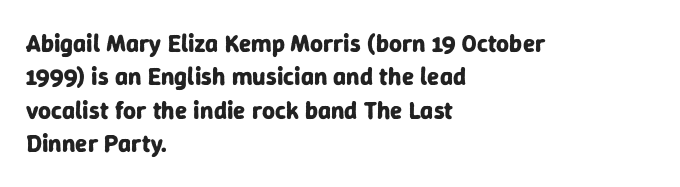
{"italic": "no", "bold": "yes", "underline": "no", "align": "left", "line_spacing": "normal", "line_spacing_ratio": 1.34, "letter_spacing": "normal", "letter_spacing_em": 0.0, "glyph_px": 25}
